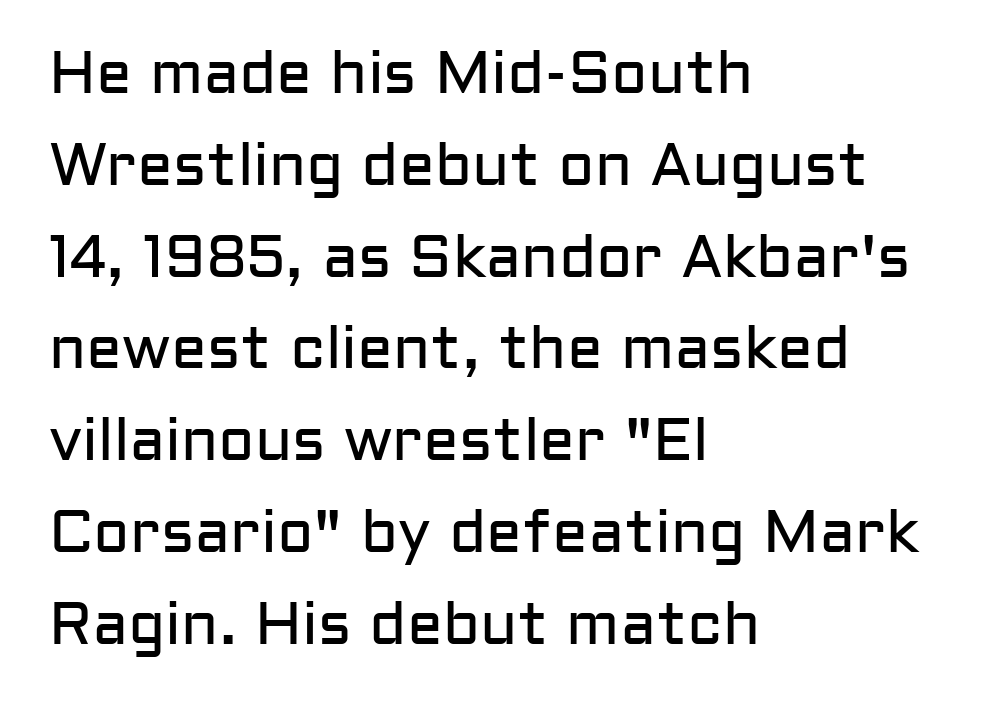
Q: Is the text bold? A: No.
Q: Is the text italic (slanted)? A: No, it is upright.
Q: Is the typeface a serif or a sans-serif typeface? A: Sans-serif.
Q: Is the text underlined? A: No.
Q: How is the paragraph aligned? A: Left-aligned.
Q: Is the spacing between letters normal or unusually wide? A: Normal.
Q: Is the spacing between lines tight, normal or loose? A: Normal.
Q: Width (condensed, normal, or wide)? A: Normal.
Q: Stroke contrast? A: Low.
Q: x-height? A: Medium.
Q: Monospaced? A: No.
